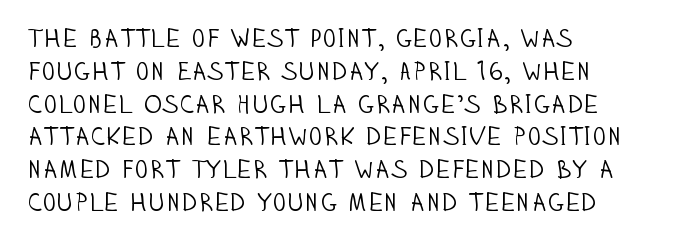
{"italic": "no", "bold": "no", "underline": "no", "align": "left", "line_spacing": "normal", "line_spacing_ratio": 1.26, "letter_spacing": "normal", "letter_spacing_em": 0.0, "glyph_px": 26}
